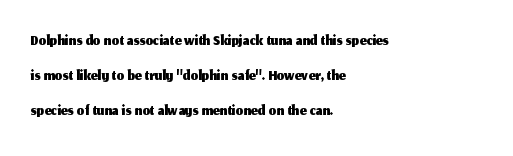
Q: Is the text italic (slanted)? A: No, it is upright.
Q: Is the text underlined? A: No.
Q: How is the paragraph aligned? A: Left-aligned.
Q: Is the spacing between letters normal or unusually wide? A: Normal.
Q: Is the spacing between lines tight, normal or loose? A: Normal.
